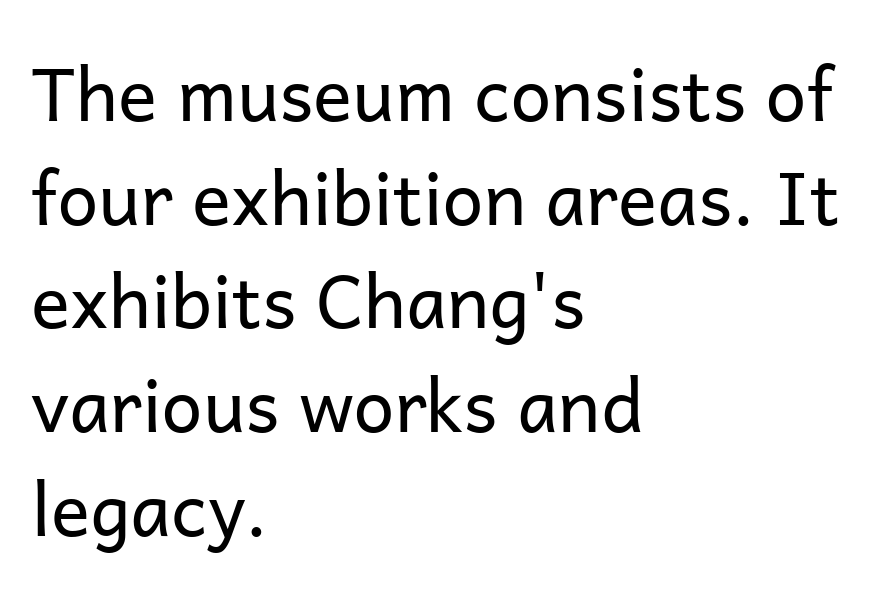
A clean baseline with only descenders dipping below it. If you measured baseline to baseline, you'd find a middling distance. What stands out about the letter spacing? Nothing — it is the standard amount. These lines are rendered in a variable-pitch font. This sample is left-justified, so line endings fall wherever the words run out. Examine the stroke ends and you'll find no serifs.
